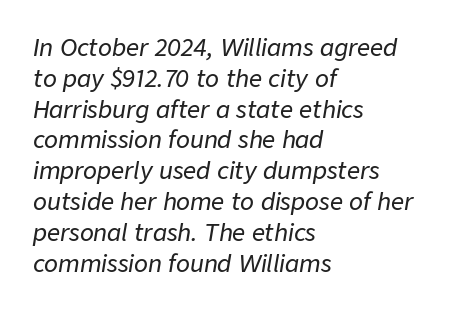
{"italic": "yes", "lean": "right", "slant_degrees": 9, "underline": "no", "align": "left", "line_spacing": "normal", "line_spacing_ratio": 1.34, "letter_spacing": "normal", "letter_spacing_em": 0.0, "glyph_px": 23}
